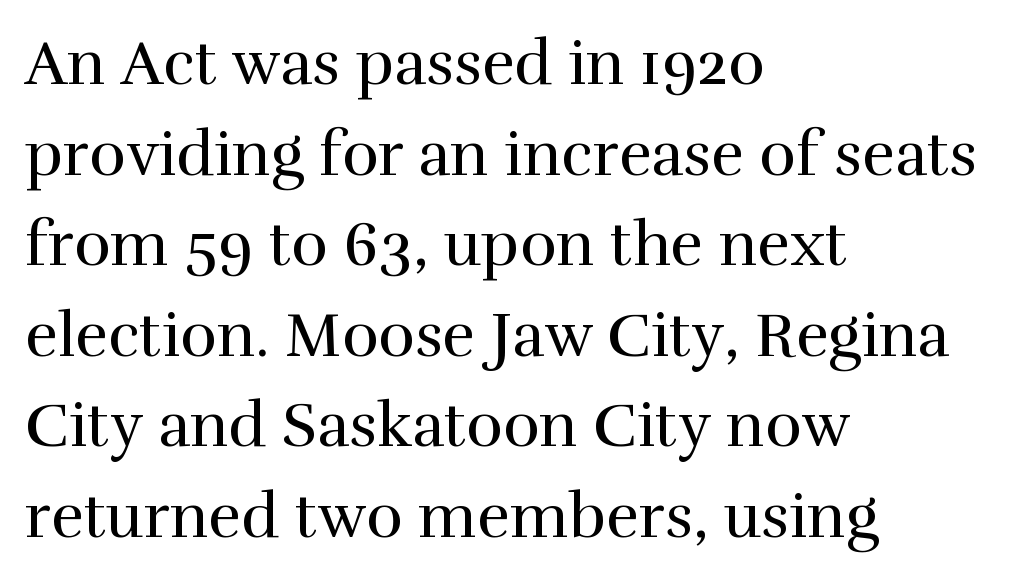
Is there much room between lines? A standard amount, neither cramped nor airy. Unbolded letterforms with no extra heft. This rendering leaves character spacing at its baseline value. The compositor pushed each line to the left boundary.
